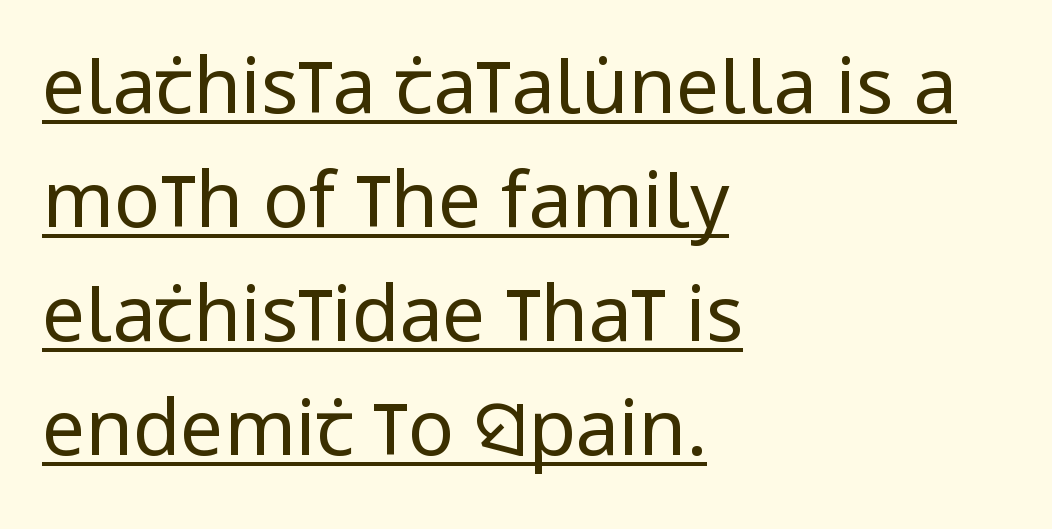
Q: Is the text bold? A: No.
Q: Is the text italic (slanted)? A: No, it is upright.
Q: Is the typeface a serif or a sans-serif typeface? A: Sans-serif.
Q: Is the text underlined? A: Yes.
Q: How is the paragraph aligned? A: Left-aligned.
Q: Is the spacing between letters normal or unusually wide? A: Normal.
Q: Is the spacing between lines tight, normal or loose? A: Normal.
Q: Width (condensed, normal, or wide)? A: Condensed.
Q: Stroke contrast? A: Low.
Q: x-height? A: Large.
Q: Monospaced? A: No.
